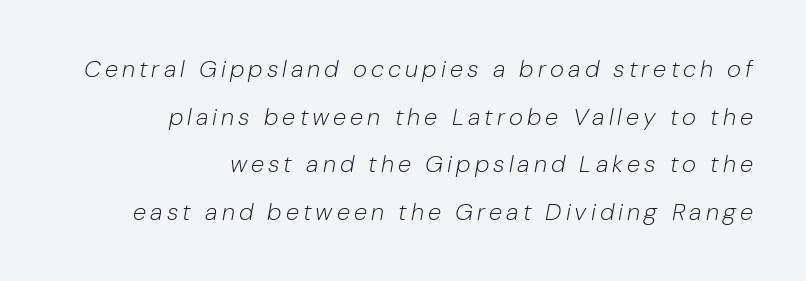
Honestly, the rows look like they've been pulled way apart. Weight class: somewhere from thin through regular. Horizontally, the lines are justified to the trailing edge only. A clean baseline with only descenders dipping below it. Would a proofreader flag this as italicized? Yes.
